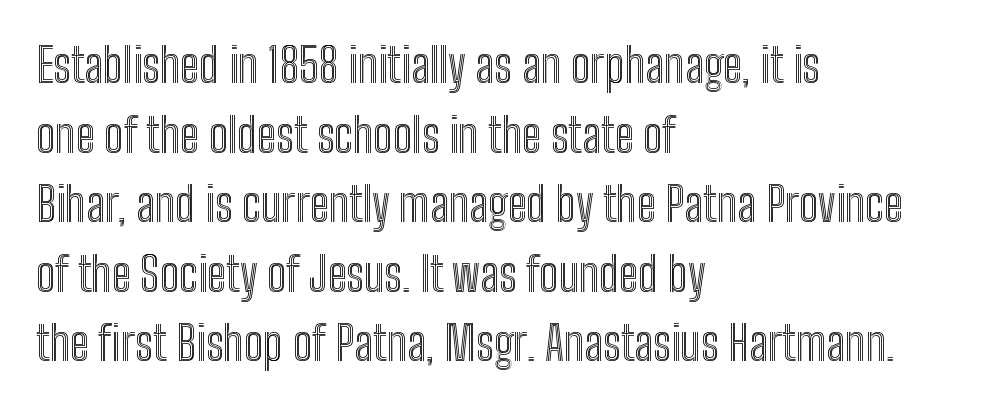
{"italic": "no", "width": "condensed", "x_height": "medium", "monospaced": "no", "underline": "no", "align": "left", "line_spacing": "normal", "line_spacing_ratio": 1.48, "letter_spacing": "normal", "letter_spacing_em": 0.0, "glyph_px": 47}
